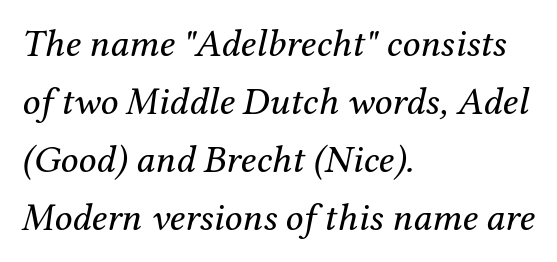
Clear beneath every line of the passage. Is the type heavy? It reads as light-to-regular instead. Reading down the column, the eye jumps a familiar distance to each next line. You can tell it's italic because the verticals aren't actually vertical. The face used here is proportionally spaced, like ordinary book or web type.
